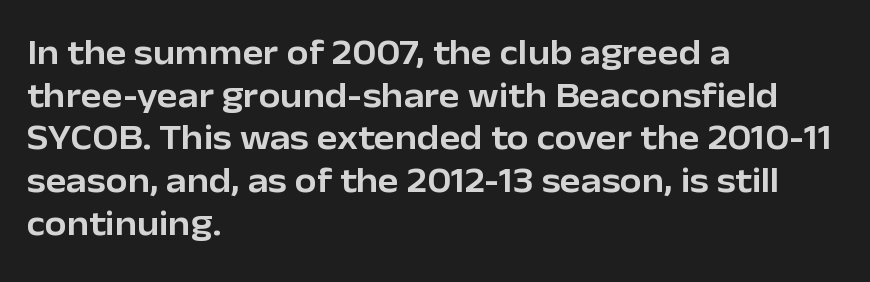
Q: Is the text italic (slanted)? A: No, it is upright.
Q: Is the typeface a serif or a sans-serif typeface? A: Sans-serif.
Q: Is the text underlined? A: No.
Q: How is the paragraph aligned? A: Left-aligned.
Q: Is the spacing between letters normal or unusually wide? A: Normal.
Q: Width (condensed, normal, or wide)? A: Normal.
Q: Stroke contrast? A: Low.
Q: x-height? A: Medium.
Q: Monospaced? A: No.
